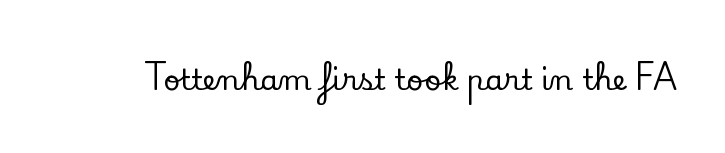
The zone under the glyphs is completely vacant. Short note: letters normally spaced. Spacing verdict: proportional, widths tailored to each character. This is the regular roman posture of the typeface.
